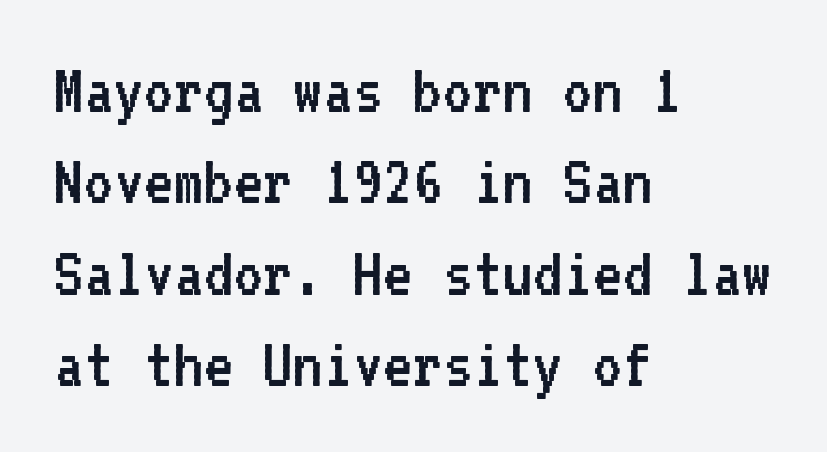
A clean baseline with only descenders dipping below it. Typeset ragged right — the left edge is the straight one. A light-to-regular cut is what we see here. These lines are composed in type without serifs. Successive baselines arrive at the customary interval. You could count columns in this text — the font is strictly monospaced.
